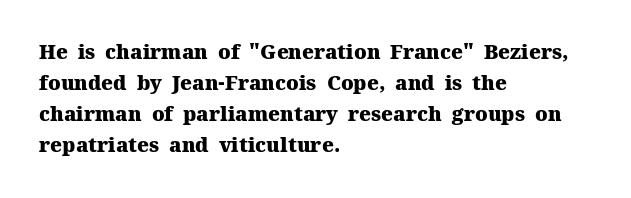
{"italic": "no", "bold": "yes", "underline": "no", "align": "left", "line_spacing": "normal", "line_spacing_ratio": 1.55, "letter_spacing": "normal", "letter_spacing_em": 0.0, "glyph_px": 20}
